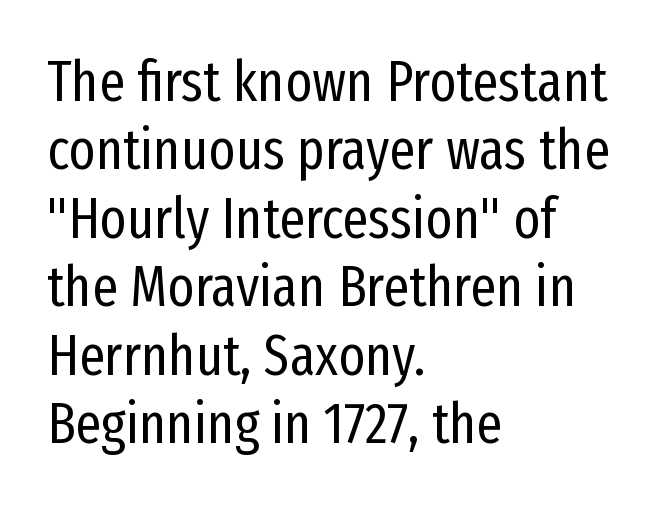
The image shows 57 px regular-weight, condensed sans-serif type, upright; set left-aligned, line spacing 1.2x, normal letter spacing, not underlined; low stroke contrast and a medium x-height.
